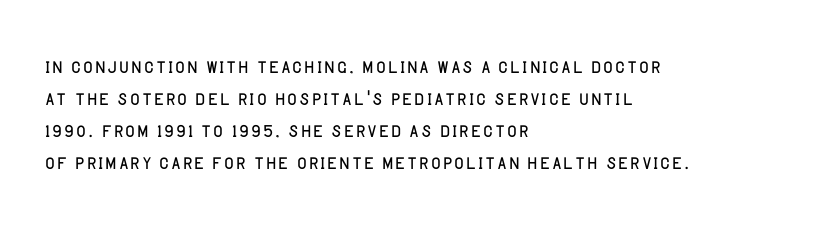
{"italic": "no", "bold": "no", "underline": "no", "align": "left", "line_spacing_ratio": 1.23, "letter_spacing": "normal", "letter_spacing_em": 0.0, "glyph_px": 26}
